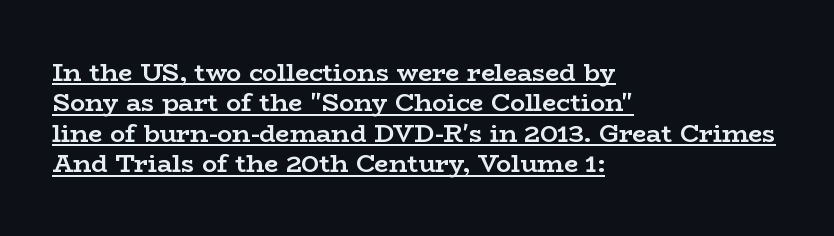
Q: Is the text bold? A: Yes.
Q: Is the text italic (slanted)? A: No, it is upright.
Q: Is the text underlined? A: Yes.
Q: How is the paragraph aligned? A: Left-aligned.
Q: Is the spacing between letters normal or unusually wide? A: Normal.
